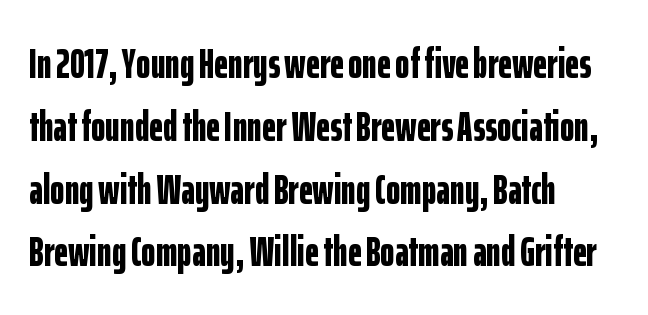
Nope, not italic — everything's standing straight. Between one letter and the next there's only the usual sliver of space. Here the designer chose a conventional face with non-uniform glyph widths. Casual observation: everything's shoved over to the left. Check where the strokes stop: nothing finishes them off — pure sans.
